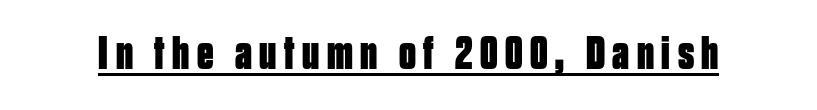
{"serif": "no", "italic": "no", "bold": "yes", "weight": "bold", "width": "condensed", "stroke_contrast": "low", "x_height": "large", "monospaced": "no", "underline": "yes", "glyph_px": 47}
